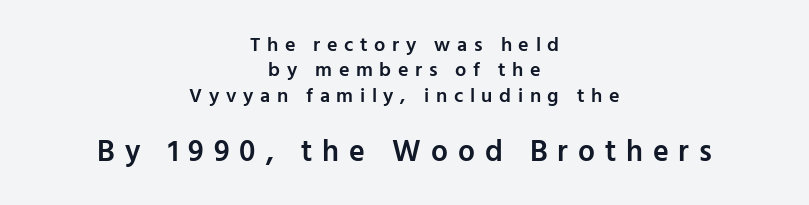
Q: Is the text bold? A: Semi-bold.
Q: Is the text italic (slanted)? A: No, it is upright.
Q: Is the typeface a serif or a sans-serif typeface? A: Sans-serif.
Q: Is the text underlined? A: No.
Q: How is the paragraph aligned? A: Centered.
Q: Is the spacing between letters normal or unusually wide? A: Unusually wide.
Q: Is the spacing between lines tight, normal or loose? A: Normal.
Q: Which block of text is set in a larger size, the first (top) or the second (bottom)? A: The second (bottom) one.
Q: Width (condensed, normal, or wide)? A: Normal.
Q: Stroke contrast? A: Low.
Q: x-height? A: Medium.
Q: Monospaced? A: No.
